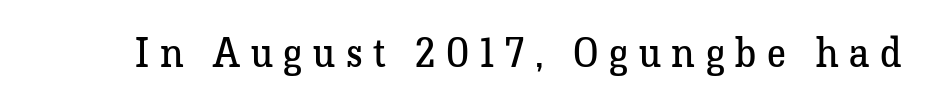
Underlining? Definitely not there. These lines have a slow, spaced-out rhythm from letter to letter. Is the stroke heavy? The answer is a plain regular-or-lighter. These lines are composed in type with serifs. A typesetter would call this proportional, since set widths differ per character.
